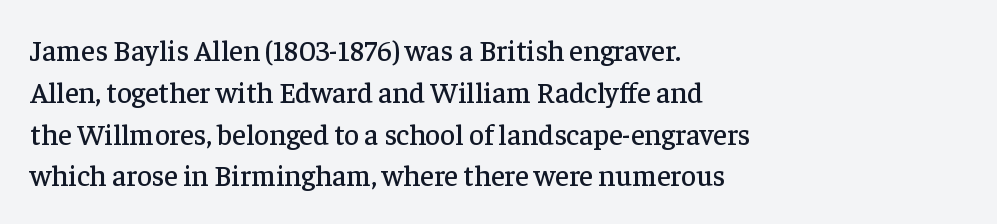
The image shows 29 px serif type, upright; set left-aligned, normal line spacing (1.44x), normal letter spacing, not underlined; low stroke contrast and a medium x-height.
